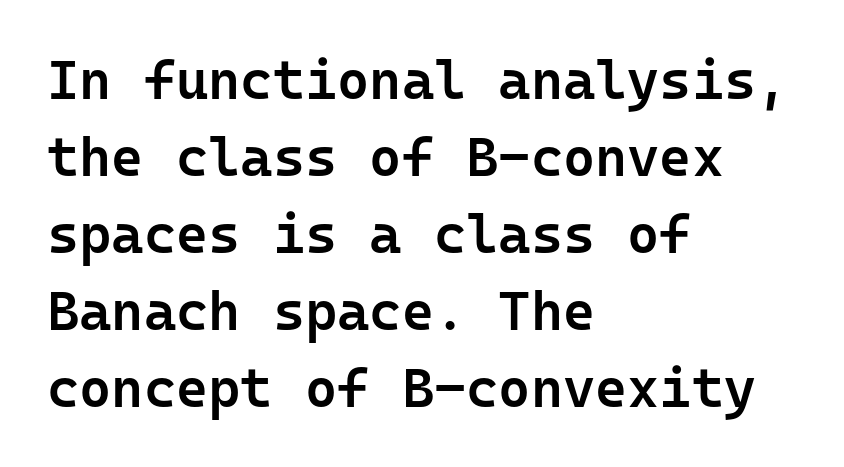
Does the leading feel generous? No, just average. This is the in-between weight designers call semibold or demi. Characters remain perfectly vertical along every line. Default kerning and tracking; the words read as compact shapes. A student would call this left alignment; a typographer would say flush left, rag right. You could count columns in this text — the font is strictly monospaced.
